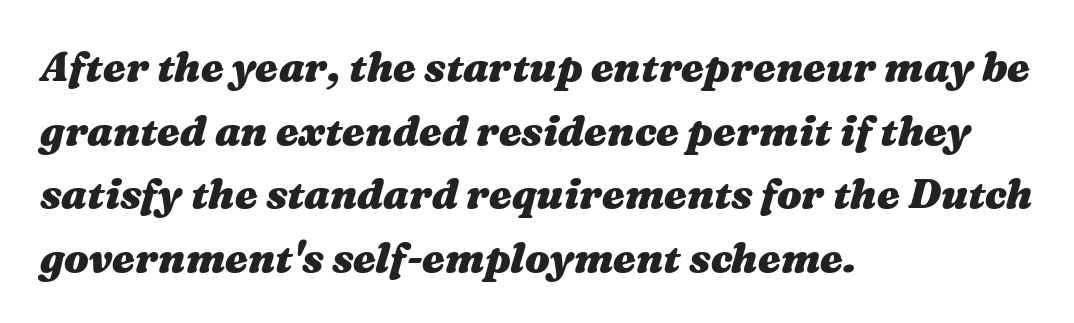
The image shows 41 px heavy, wide type, italic (leaning right); set left-aligned, normal line spacing (1.55x), normal letter spacing, not underlined; medium stroke contrast and a medium x-height.
